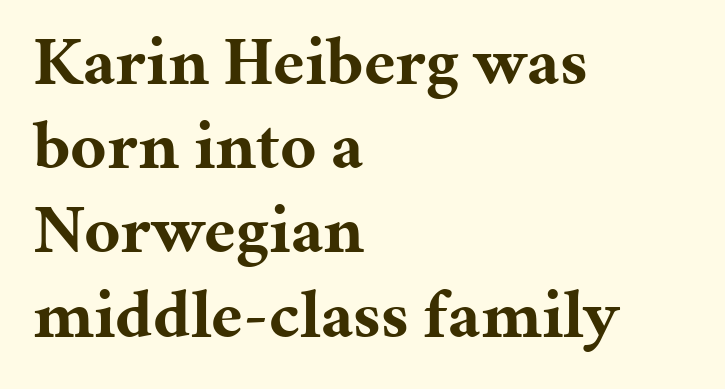
Q: Is the text bold? A: Yes.
Q: Is the text italic (slanted)? A: No, it is upright.
Q: Is the typeface a serif or a sans-serif typeface? A: Serif.
Q: Is the text underlined? A: No.
Q: How is the paragraph aligned? A: Left-aligned.
Q: Is the spacing between letters normal or unusually wide? A: Normal.
Q: Width (condensed, normal, or wide)? A: Normal.
Q: Stroke contrast? A: Medium.
Q: x-height? A: Medium.
Q: Monospaced? A: No.
